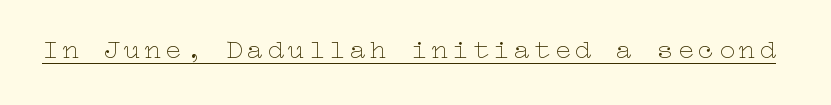
Q: Is the text bold? A: No.
Q: Is the text italic (slanted)? A: No, it is upright.
Q: Is the text underlined? A: Yes.
